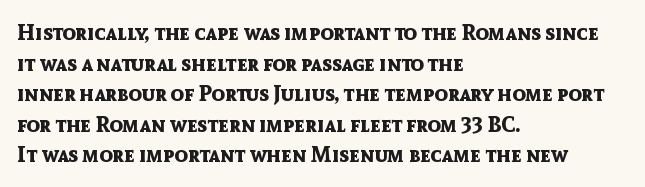
The image shows 22 px bold type, upright; set left-aligned, normal line spacing (1.39x), normal letter spacing, not underlined.
